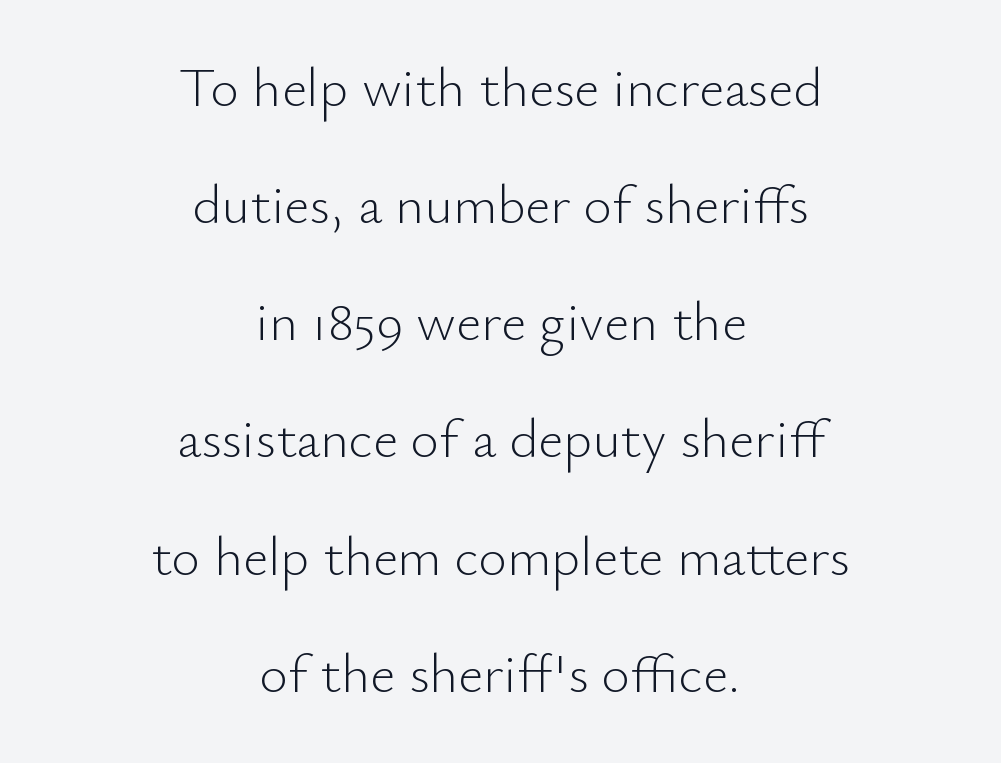
You could fit nearly another row in the gap between these rows. Centered paragraph, ragged on both sides. The strip under each line holds only bare page. Unlike a traditional serif, this face leaves its strokes unadorned. Posture: straight, roman, zero tilt. Think standard paragraph weight, or any step lighter than that.
